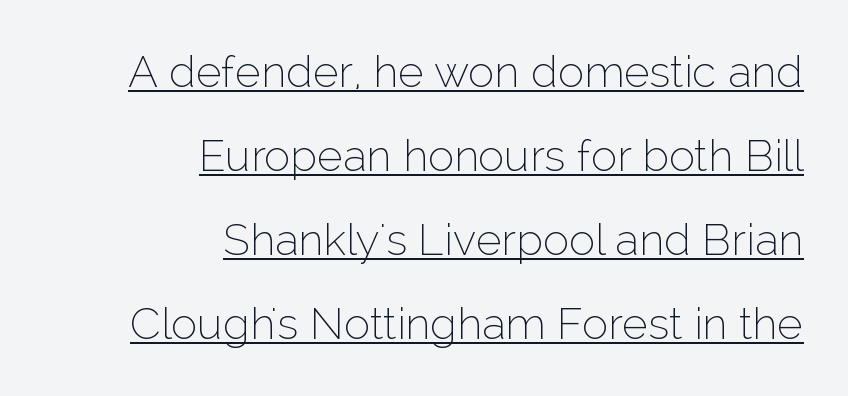
{"serif": "no", "italic": "no", "bold": "no", "weight": "thin", "width": "normal", "stroke_contrast": "low", "x_height": "medium", "monospaced": "no", "underline": "yes", "align": "right", "line_spacing": "loose", "line_spacing_ratio": 1.91, "letter_spacing": "normal", "letter_spacing_em": 0.0, "glyph_px": 44}
